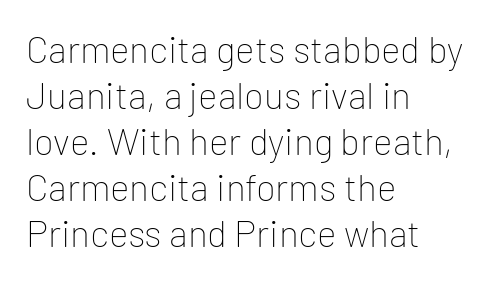
{"serif": "no", "italic": "no", "bold": "no", "weight": "thin", "width": "normal", "stroke_contrast": "low", "x_height": "medium", "monospaced": "no", "underline": "no", "align": "left", "line_spacing_ratio": 1.24, "letter_spacing": "normal", "letter_spacing_em": 0.0, "glyph_px": 37}
